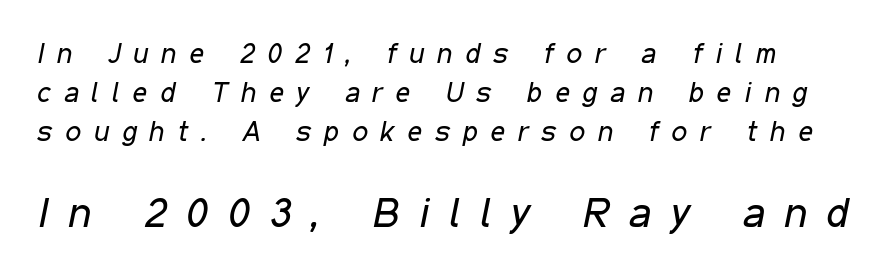
Q: Is the text bold? A: No.
Q: Is the text italic (slanted)? A: Yes, it leans right by about 11 degrees.
Q: Is the text underlined? A: No.
Q: How is the paragraph aligned? A: Left-aligned.
Q: Is the spacing between letters normal or unusually wide? A: Unusually wide.
Q: Is the spacing between lines tight, normal or loose? A: Normal.
Q: Which block of text is set in a larger size, the first (top) or the second (bottom)? A: The second (bottom) one.
Q: Width (condensed, normal, or wide)? A: Condensed.
Q: Stroke contrast? A: Low.
Q: x-height? A: Medium.
Q: Monospaced? A: No.
